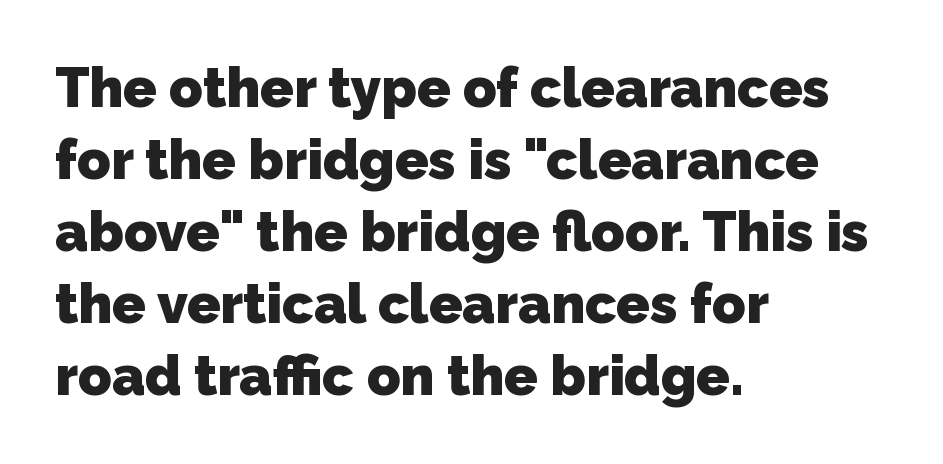
Q: Is the text bold? A: Yes.
Q: Is the typeface a serif or a sans-serif typeface? A: Sans-serif.
Q: Is the text underlined? A: No.
Q: How is the paragraph aligned? A: Left-aligned.
Q: Is the spacing between letters normal or unusually wide? A: Normal.
Q: Is the spacing between lines tight, normal or loose? A: Normal.
Q: Width (condensed, normal, or wide)? A: Normal.
Q: Stroke contrast? A: Low.
Q: x-height? A: Medium.
Q: Monospaced? A: No.
